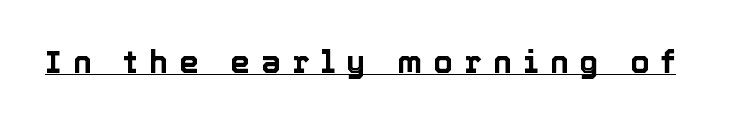
The image shows 31 px text type, upright; set unusually wide letter spacing (+0.37 em), underlined; a medium x-height.
